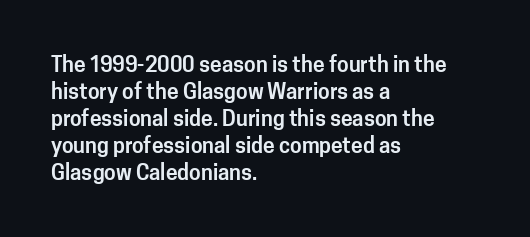
The image shows 21 px text type, upright; set left-aligned, normal line spacing (1.28x), normal letter spacing, not underlined.
